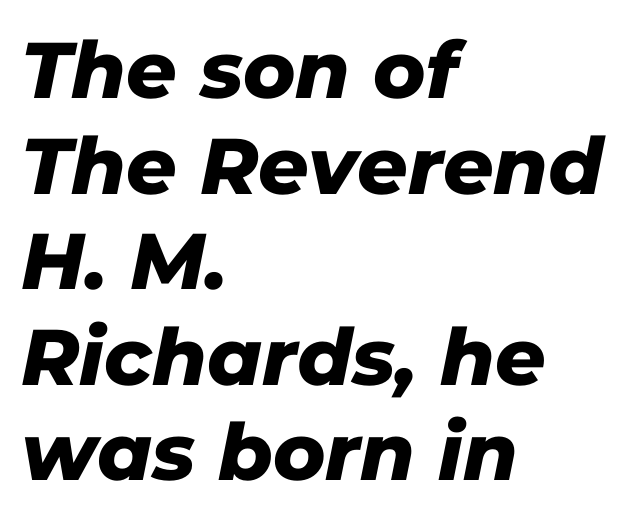
Q: Is the typeface a serif or a sans-serif typeface? A: Sans-serif.
Q: Is the text underlined? A: No.
Q: How is the paragraph aligned? A: Left-aligned.
Q: Is the spacing between letters normal or unusually wide? A: Normal.
Q: Width (condensed, normal, or wide)? A: Normal.
Q: Stroke contrast? A: Low.
Q: x-height? A: Medium.
Q: Monospaced? A: No.
